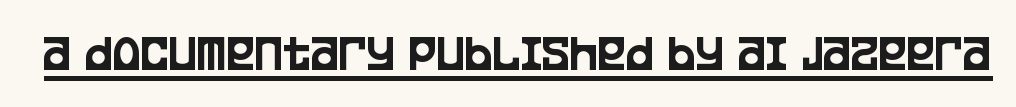
A baseline rule has been typeset under these characters. This rendering employs a face without finishing strokes, i.e., a sans-serif. Upright lettering throughout. Do the characters align in a grid? No, the font is proportional.
